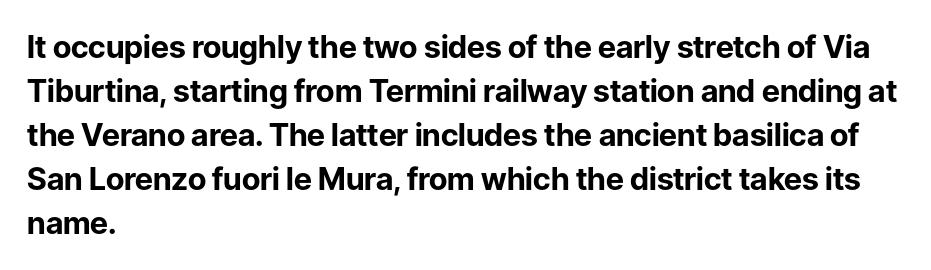
Q: Is the text bold? A: Yes.
Q: Is the text italic (slanted)? A: No, it is upright.
Q: Is the typeface a serif or a sans-serif typeface? A: Sans-serif.
Q: Is the text underlined? A: No.
Q: How is the paragraph aligned? A: Left-aligned.
Q: Is the spacing between letters normal or unusually wide? A: Normal.
Q: Is the spacing between lines tight, normal or loose? A: Normal.
Q: Width (condensed, normal, or wide)? A: Normal.
Q: Stroke contrast? A: Low.
Q: x-height? A: Medium.
Q: Monospaced? A: No.
